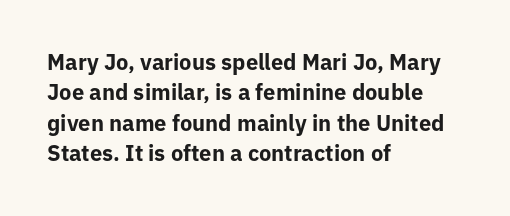
{"italic": "no", "bold": "yes", "underline": "no", "align": "left", "line_spacing": "normal", "line_spacing_ratio": 1.38, "letter_spacing": "normal", "letter_spacing_em": 0.0, "glyph_px": 22}
